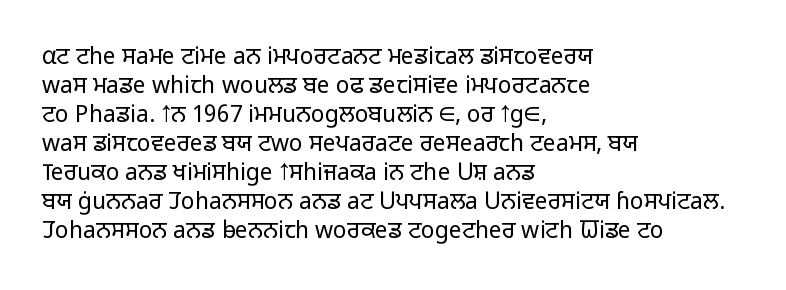
A typesetter would call this zero additional tracking. If you drew a line through each stem, it would be perfectly vertical. This block has exactly the height ordinary leading produces. Teacher's note: observe the even left margin — that is flush-left alignment. The area under the type is left untouched. This is not heavy type; no bold has been used.
